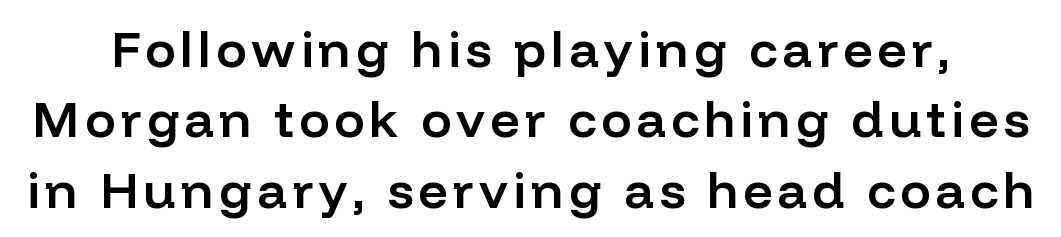
The image shows 51 px semibold sans-serif type, upright; set normal line spacing (1.38x), not underlined; low stroke contrast and a medium x-height.
